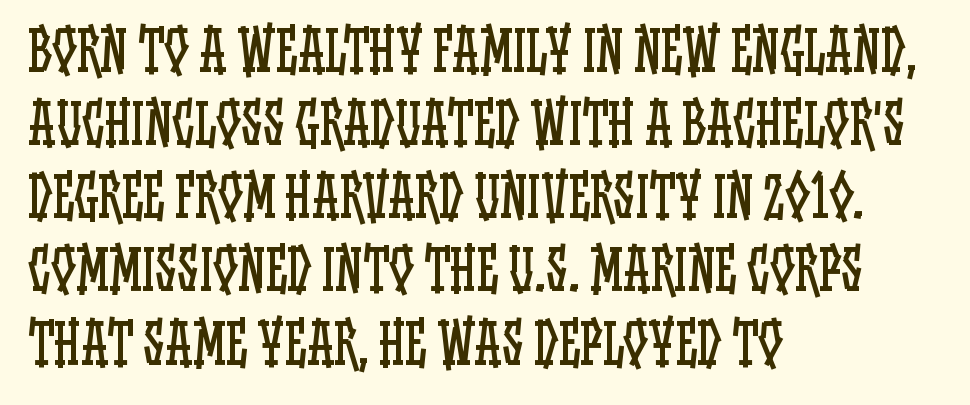
{"italic": "no", "bold": "no", "weight": "regular", "width": "condensed", "stroke_contrast": "low", "x_height": "large", "monospaced": "no", "underline": "no", "align": "left", "line_spacing": "normal", "line_spacing_ratio": 1.33, "letter_spacing": "normal", "letter_spacing_em": 0.0, "glyph_px": 55}
